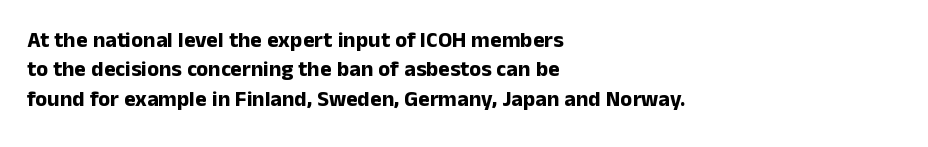
The image shows 22 px bold type, upright; set left-aligned, normal line spacing (1.33x), normal letter spacing, not underlined.
